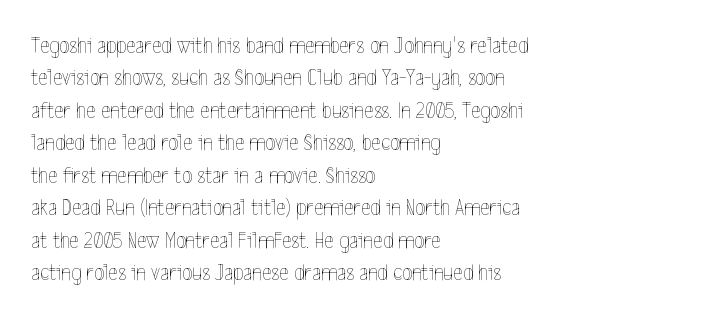
Q: Is the text bold? A: No.
Q: Is the text italic (slanted)? A: No, it is upright.
Q: Is the text underlined? A: No.
Q: How is the paragraph aligned? A: Left-aligned.
Q: Is the spacing between letters normal or unusually wide? A: Normal.
Q: Is the spacing between lines tight, normal or loose? A: Normal.
